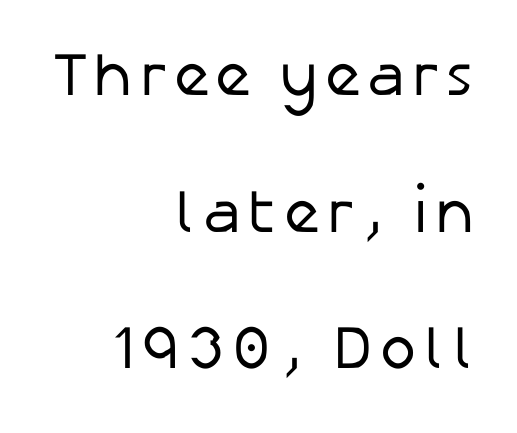
A light-to-regular cut is what we see here. Clear beneath every line of the passage. Classification — sans serif. Baseline-to-baseline distance is far greater than the letter height. The specimen reads as upright at a glance. One-word summary of the alignment: right.
